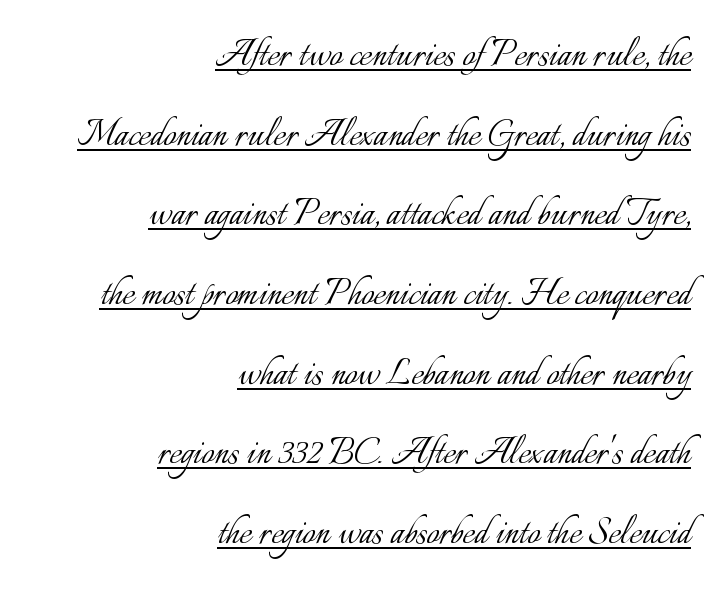
Q: Is the text bold? A: No.
Q: Is the text italic (slanted)? A: Yes.
Q: Is the text underlined? A: Yes.
Q: How is the paragraph aligned? A: Right-aligned.
Q: Is the spacing between letters normal or unusually wide? A: Normal.
Q: Width (condensed, normal, or wide)? A: Normal.
Q: Stroke contrast? A: Low.
Q: x-height? A: Small.
Q: Monospaced? A: No.
